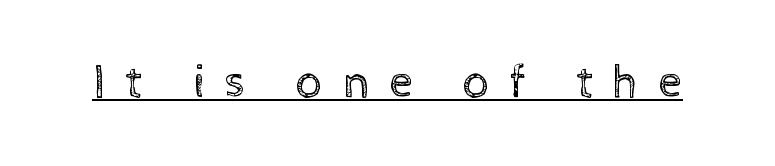
Spacing verdict: proportional, widths tailored to each character. The characters are drawn with everyday or finer stroke widths. There is plenty of visible air inserted between adjacent glyphs. You can tell it's not italic because the verticals are truly vertical. Somebody hit Ctrl+U on this one — the words are underlined.
